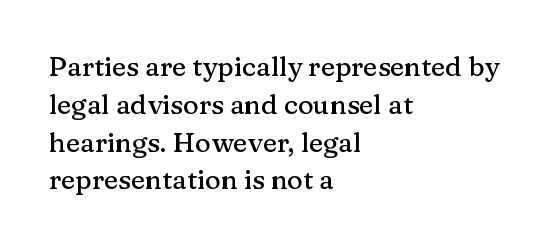
The image shows 27 px text type, upright; set left-aligned, normal line spacing (1.4x), normal letter spacing, not underlined.
